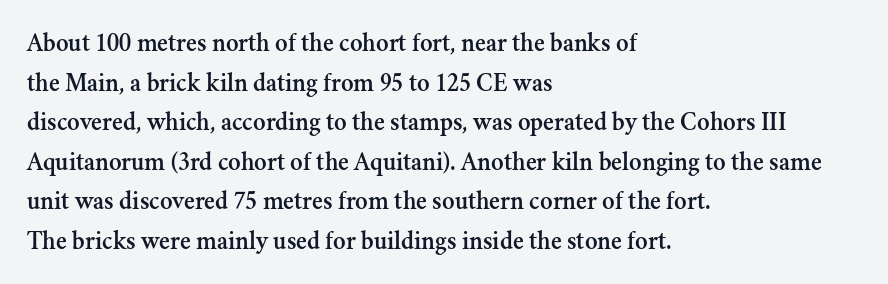
Q: Is the text italic (slanted)? A: No, it is upright.
Q: Is the text underlined? A: No.
Q: How is the paragraph aligned? A: Left-aligned.
Q: Is the spacing between letters normal or unusually wide? A: Normal.
Q: Is the spacing between lines tight, normal or loose? A: Normal.
